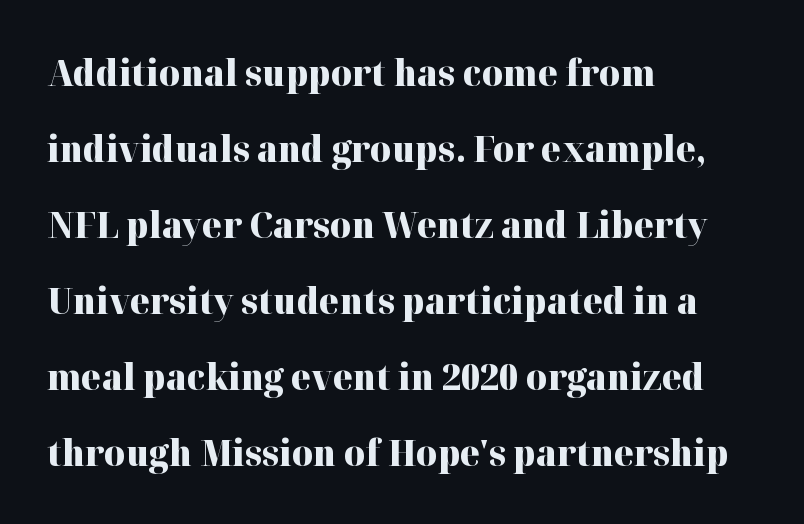
Q: Is the text bold? A: Yes.
Q: Is the text italic (slanted)? A: No, it is upright.
Q: Is the typeface a serif or a sans-serif typeface? A: Serif.
Q: Is the text underlined? A: No.
Q: How is the paragraph aligned? A: Left-aligned.
Q: Is the spacing between letters normal or unusually wide? A: Normal.
Q: Is the spacing between lines tight, normal or loose? A: Loose.
Q: Width (condensed, normal, or wide)? A: Normal.
Q: Stroke contrast? A: High.
Q: x-height? A: Medium.
Q: Monospaced? A: No.
